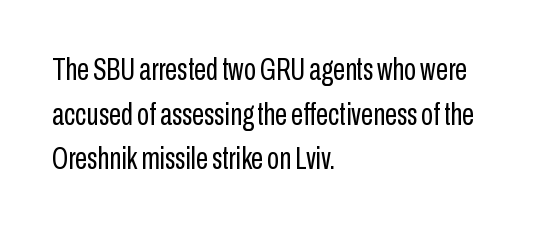
Spacing verdict: proportional, widths tailored to each character. This rendering leaves character spacing at its baseline value. The letters look calm and open, with moderate or lighter stems. How would I describe the line gaps? Plain and ordinary. The type sits square on the baseline with zero lean. The ragged edge is on the right, which tells us the setting is flush left.
